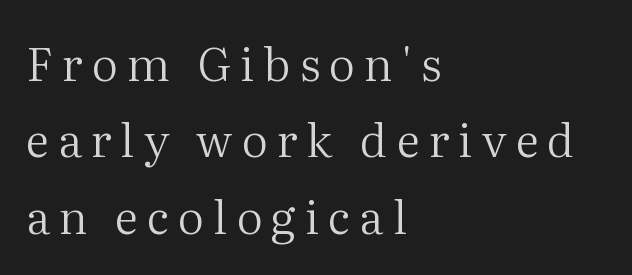
Q: Is the text bold? A: No.
Q: Is the text italic (slanted)? A: No, it is upright.
Q: Is the typeface a serif or a sans-serif typeface? A: Serif.
Q: Is the text underlined? A: No.
Q: How is the paragraph aligned? A: Left-aligned.
Q: Is the spacing between letters normal or unusually wide? A: Unusually wide.
Q: Is the spacing between lines tight, normal or loose? A: Normal.
Q: Width (condensed, normal, or wide)? A: Normal.
Q: Stroke contrast? A: Medium.
Q: x-height? A: Medium.
Q: Monospaced? A: No.
